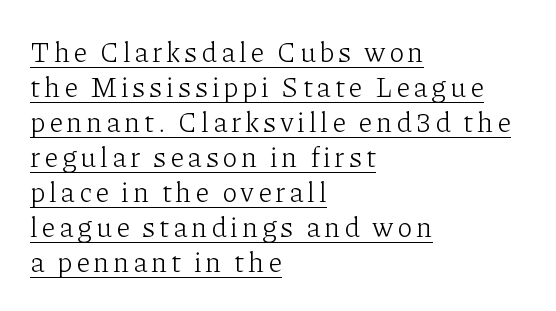
The image shows 28 px light serif type, upright; set left-aligned, normal line spacing (1.25x), underlined; low stroke contrast and a medium x-height.
